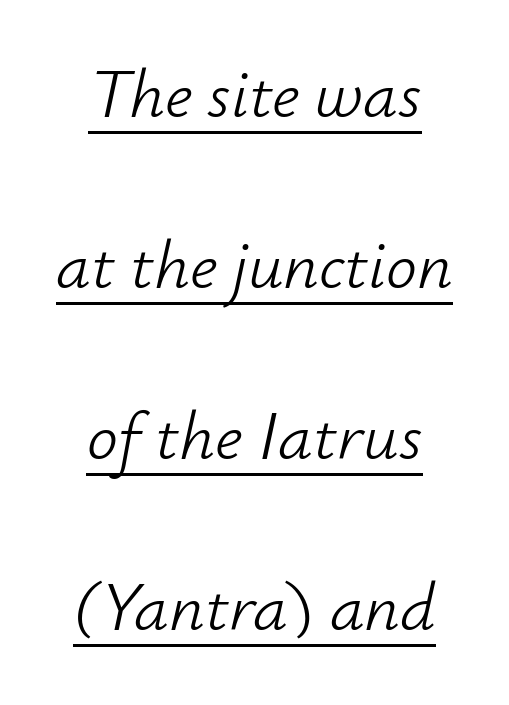
Q: Is the text bold? A: No.
Q: Is the text italic (slanted)? A: Yes, it leans right by about 12 degrees.
Q: Is the text underlined? A: Yes.
Q: How is the paragraph aligned? A: Centered.
Q: Is the spacing between letters normal or unusually wide? A: Normal.
Q: Is the spacing between lines tight, normal or loose? A: Loose.
Q: Width (condensed, normal, or wide)? A: Normal.
Q: Stroke contrast? A: Low.
Q: x-height? A: Small.
Q: Monospaced? A: No.
